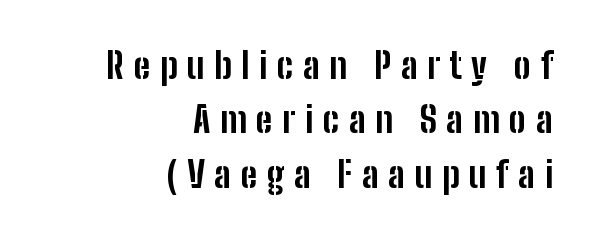
This sample uses a sans-serif face. Posture: upright roman. Every letter is thick-stroked: bold, no question. Horizontal alignment here is rightward, an uncommon choice for prose.
